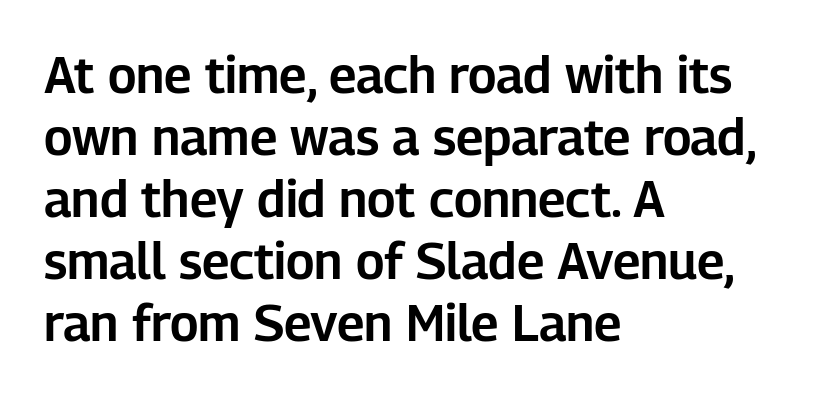
The letters carry no serifs — their stems end cleanly without finishing strokes. Looks like regular typesetting: each glyph gets only the width it needs. Each line starts at the same left margin while the right side varies. Quick note: underline off. The letters sit at their default tracking, neither squeezed nor spread. These lines were composed using upright roman letters.
